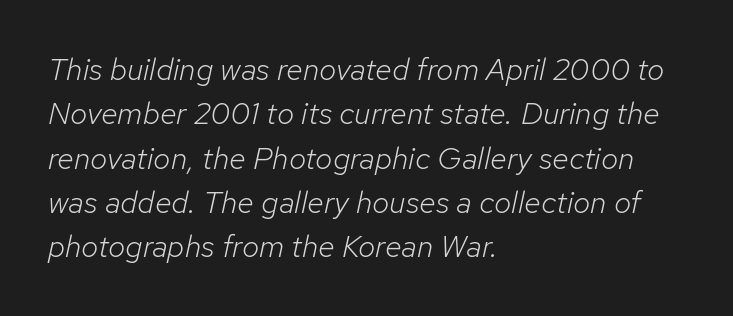
Q: Is the text bold? A: No.
Q: Is the text italic (slanted)? A: Yes, it leans right by about 12 degrees.
Q: Is the text underlined? A: No.
Q: How is the paragraph aligned? A: Left-aligned.
Q: Is the spacing between letters normal or unusually wide? A: Normal.
Q: Is the spacing between lines tight, normal or loose? A: Normal.
Q: Width (condensed, normal, or wide)? A: Normal.
Q: Stroke contrast? A: Low.
Q: x-height? A: Medium.
Q: Monospaced? A: No.
